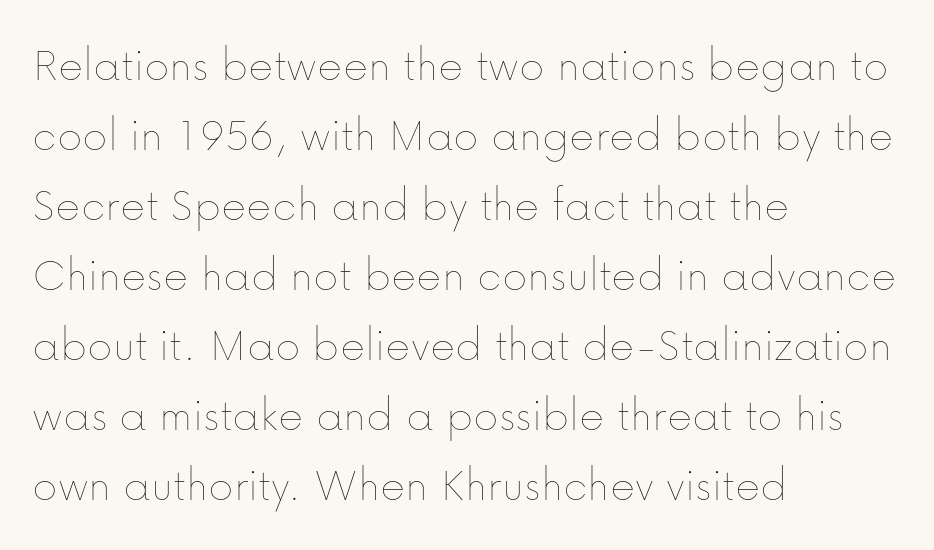
{"italic": "no", "bold": "no", "weight": "thin", "width": "normal", "stroke_contrast": "low", "x_height": "medium", "monospaced": "no", "underline": "no", "align": "left", "line_spacing": "normal", "line_spacing_ratio": 1.46, "letter_spacing": "normal", "letter_spacing_em": 0.0, "glyph_px": 48}
